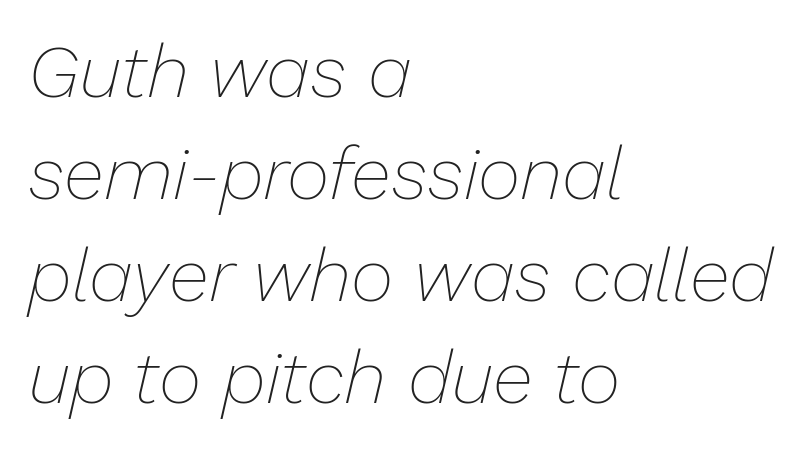
The image shows 74 px thin type, italic (leaning right); set left-aligned, normal line spacing (1.38x), normal letter spacing, not underlined; low stroke contrast and a medium x-height.
